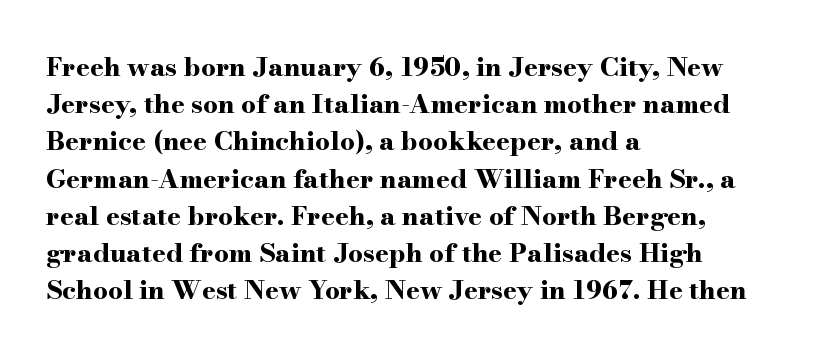
Q: Is the text bold? A: Yes.
Q: Is the text italic (slanted)? A: No, it is upright.
Q: Is the text underlined? A: No.
Q: How is the paragraph aligned? A: Left-aligned.
Q: Is the spacing between letters normal or unusually wide? A: Normal.
Q: Is the spacing between lines tight, normal or loose? A: Normal.
